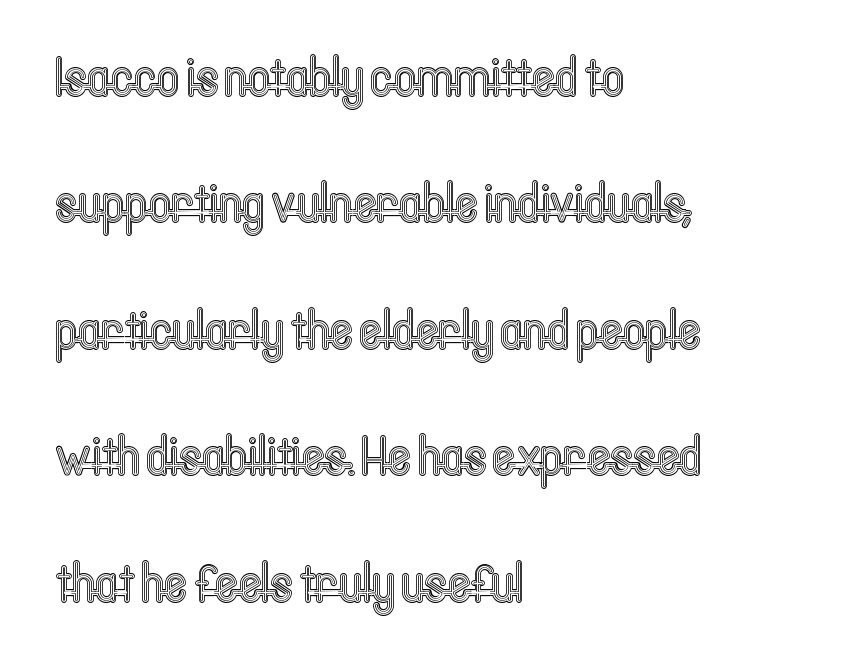
{"italic": "no", "width": "condensed", "x_height": "medium", "monospaced": "no", "underline": "no", "align": "left", "line_spacing": "loose", "line_spacing_ratio": 2.3, "letter_spacing": "normal", "letter_spacing_em": 0.0, "glyph_px": 55}
